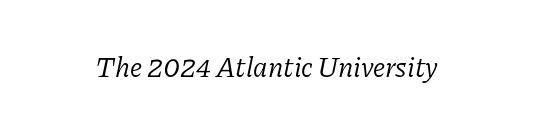
{"serif": "yes", "italic": "yes", "lean": "right", "slant_degrees": 11, "bold": "no", "weight": "light", "width": "normal", "stroke_contrast": "low", "x_height": "medium", "monospaced": "no", "underline": "no", "letter_spacing": "normal", "letter_spacing_em": 0.0, "glyph_px": 28}
